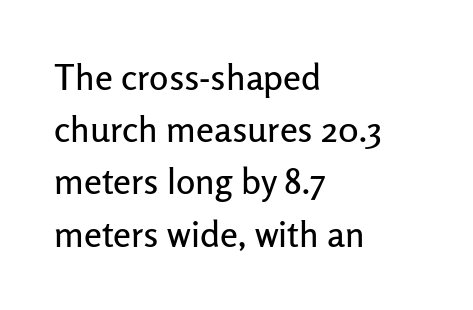
{"serif": "no", "italic": "no", "width": "normal", "stroke_contrast": "low", "x_height": "medium", "monospaced": "no", "underline": "no", "align": "left", "line_spacing": "normal", "line_spacing_ratio": 1.45, "letter_spacing": "normal", "letter_spacing_em": 0.0, "glyph_px": 36}
